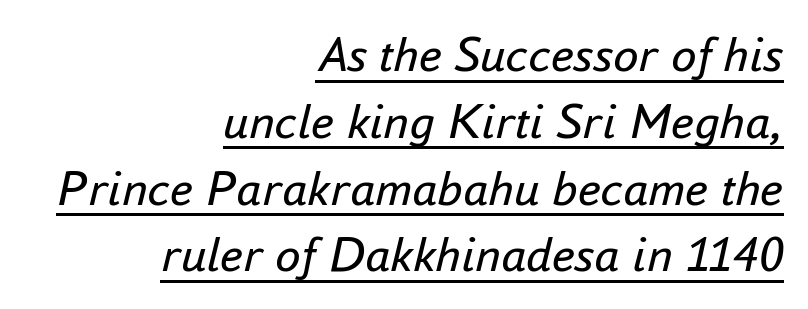
The rendering anchors every line to the right-hand side. Is the letter spacing exaggerated? No — it looks like the ordinary default. The letters advance in unequal steps, a hallmark of proportional type. The letters are slanted; this is an italic face. Every word sits above its own underline.
